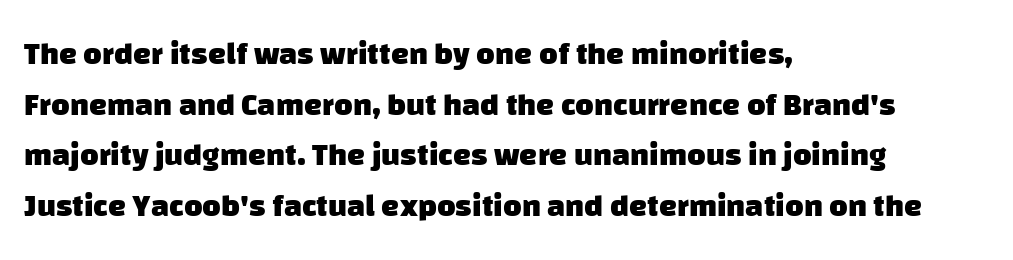
Q: Is the text bold? A: Yes.
Q: Is the typeface a serif or a sans-serif typeface? A: Sans-serif.
Q: Is the text underlined? A: No.
Q: How is the paragraph aligned? A: Left-aligned.
Q: Is the spacing between letters normal or unusually wide? A: Normal.
Q: Is the spacing between lines tight, normal or loose? A: Normal.
Q: Width (condensed, normal, or wide)? A: Normal.
Q: Stroke contrast? A: Low.
Q: x-height? A: Large.
Q: Monospaced? A: No.
